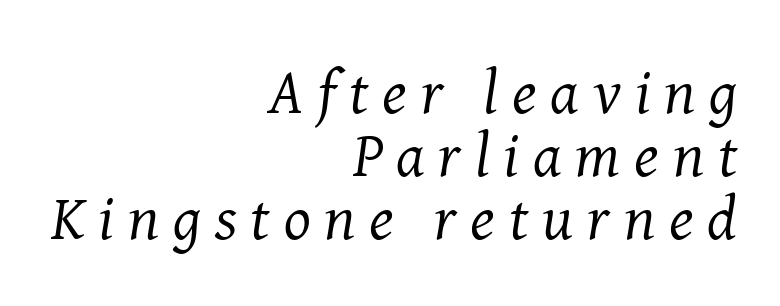
{"serif": "yes", "italic": "yes", "lean": "right", "slant_degrees": 8, "bold": "no", "weight": "regular", "width": "normal", "stroke_contrast": "medium", "x_height": "medium", "monospaced": "no", "underline": "no", "align": "right", "line_spacing": "tight", "line_spacing_ratio": 1.0, "letter_spacing": "wide", "letter_spacing_em": 0.22, "glyph_px": 63}
